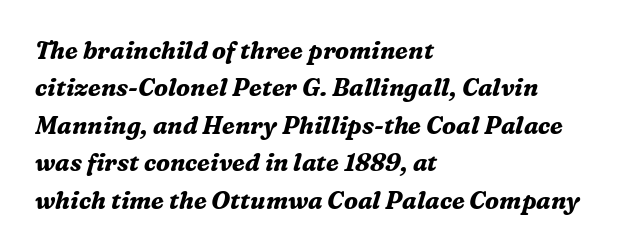
Each line starts at the same left margin while the right side varies. This block has exactly the height ordinary leading produces. Has an underline been added? It has not. What weight is shown? A full bold with thick strokes. A typesetter would call this zero additional tracking. Compared with ordinary roman type, these characters are visibly tilted.
